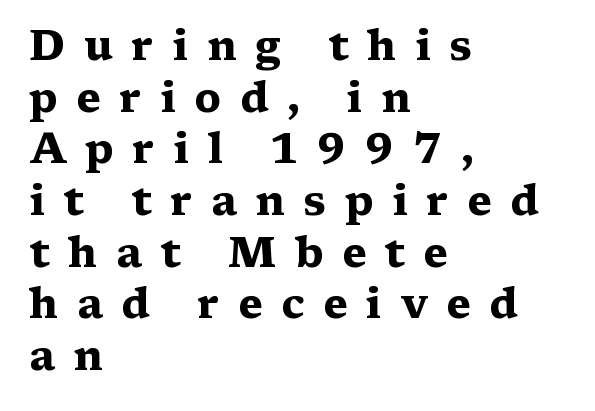
The face used here has the dense, thick strokes of a bold. You can tell it's not italic because the verticals are truly vertical. Here the designer chose a conventional face with non-uniform glyph widths. You could only call the tracking loose — the letters float apart.
